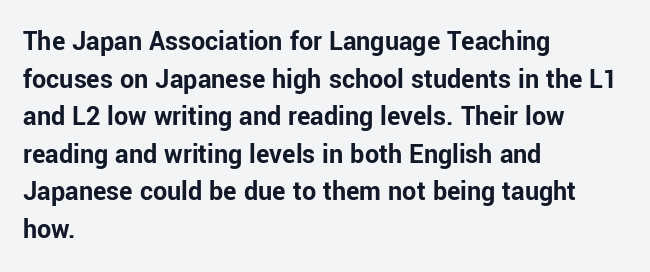
Q: Is the text bold? A: Yes.
Q: Is the text italic (slanted)? A: No, it is upright.
Q: Is the typeface a serif or a sans-serif typeface? A: Sans-serif.
Q: Is the text underlined? A: No.
Q: How is the paragraph aligned? A: Left-aligned.
Q: Is the spacing between letters normal or unusually wide? A: Normal.
Q: Is the spacing between lines tight, normal or loose? A: Normal.
Q: Width (condensed, normal, or wide)? A: Normal.
Q: Stroke contrast? A: Low.
Q: x-height? A: Medium.
Q: Monospaced? A: No.
